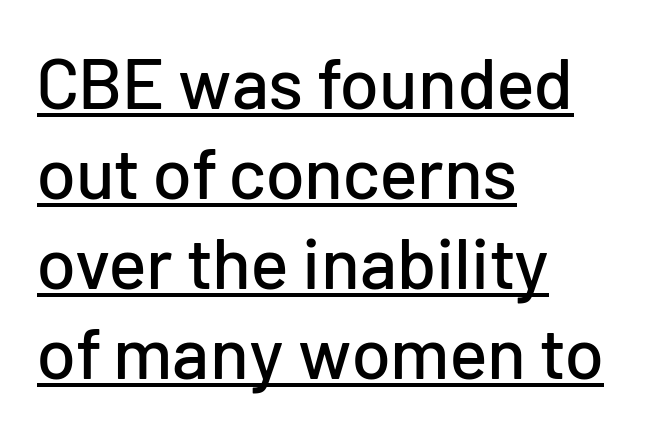
{"serif": "no", "italic": "no", "width": "normal", "stroke_contrast": "low", "x_height": "medium", "monospaced": "no", "underline": "yes", "align": "left", "line_spacing": "normal", "line_spacing_ratio": 1.25, "letter_spacing": "normal", "letter_spacing_em": 0.0, "glyph_px": 72}
